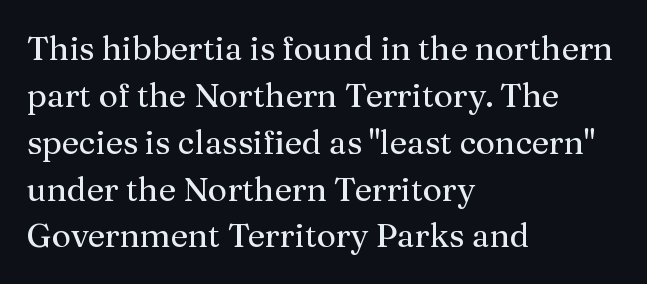
Posture: vertical. Horizontally, the lines are justified to the leading edge only. The block of text has a typical density, with ordinary space between rows. Little horizontal feet cap the strokes, marking this as serif type. Students, note that the glyphs here touch the page at normal intervals. Honestly, there is no underline to notice here at all.
